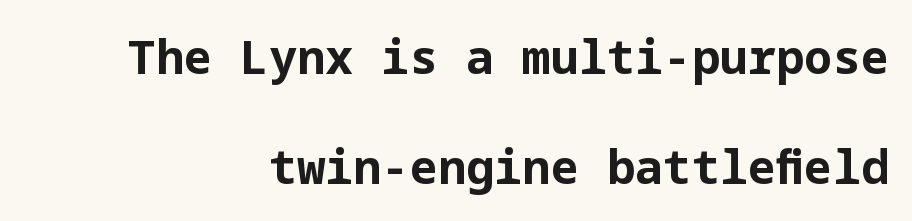
Every row of glyphs terminates at an identical x-position on the right. Default kerning and tracking; the words read as compact shapes. In terms of posture, this sample is upright. The characters display no serif detailing; their extremities are plain. Vertical spacing — loose.
